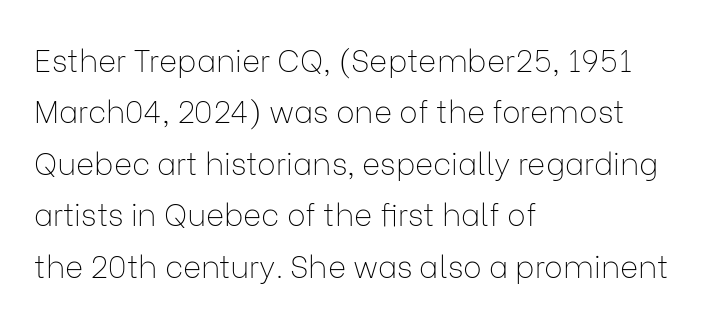
The image shows 31 px thin sans-serif type, upright; set left-aligned, normal line spacing (1.66x), normal letter spacing, not underlined; low stroke contrast and a medium x-height.
